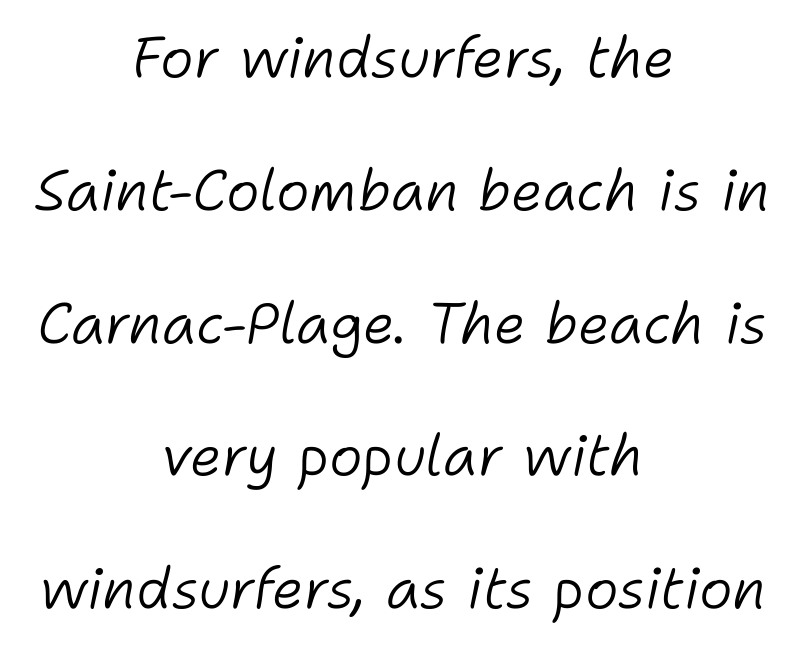
The image shows 57 px light type, italic (leaning right); set centered, loose line spacing (2.33x), normal letter spacing, not underlined; low stroke contrast and a medium x-height.
